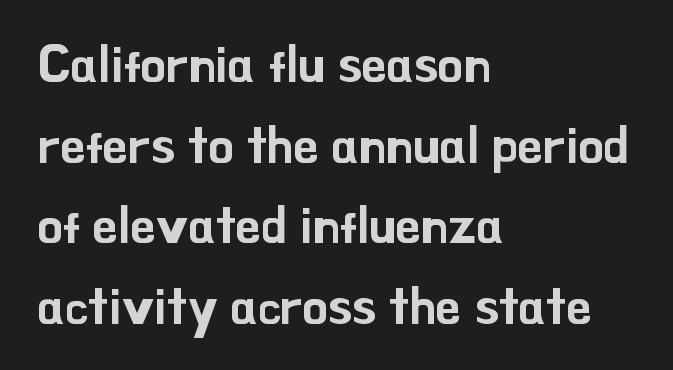
You could not count columns in this text — the font is proportionally spaced. Every stem runs plumb, perpendicular to the baseline. Here the glyphs are tracked normally, forming tight word shapes. Observe the absence of serifs on each vertical stroke in this sample. Words float on clear page, feet unadorned.
